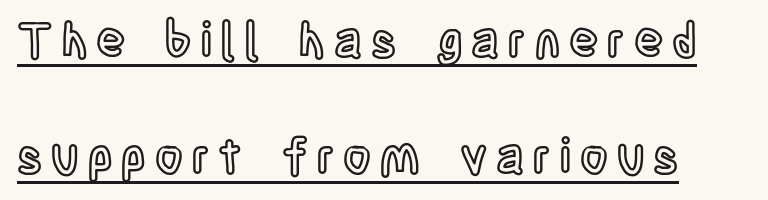
The image shows 48 px condensed type, upright; set loose line spacing (2.42x), underlined; a large x-height.
